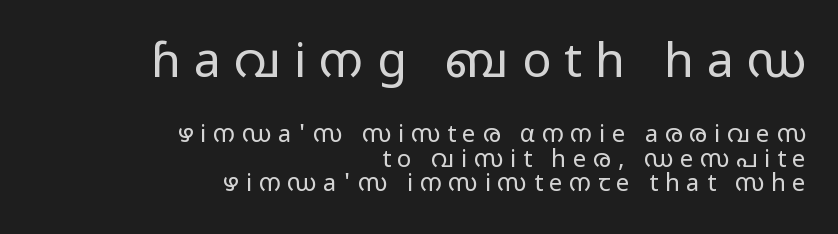
The image shows 48 px light, wide sans-serif type, upright; set right-aligned, tight line spacing (1.02x), unusually wide letter spacing (+0.28 em), not underlined; the first (top) block is 2.0x larger; low stroke contrast and a medium x-height.
